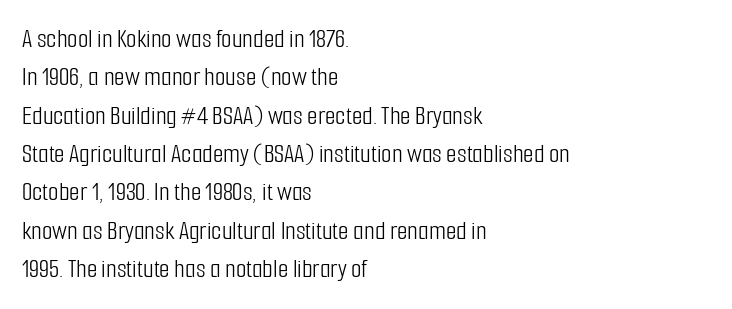
Q: Is the text bold? A: No.
Q: Is the text italic (slanted)? A: No, it is upright.
Q: Is the text underlined? A: No.
Q: How is the paragraph aligned? A: Left-aligned.
Q: Is the spacing between letters normal or unusually wide? A: Normal.
Q: Is the spacing between lines tight, normal or loose? A: Normal.
